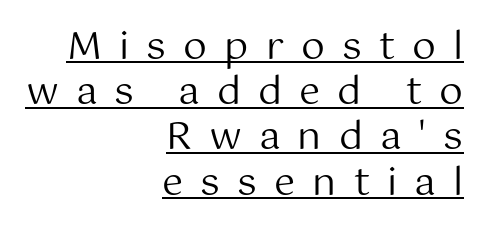
The image shows 38 px regular-weight sans-serif type, upright; set right-aligned, line spacing 1.19x, unusually wide letter spacing (+0.45 em), underlined; medium stroke contrast and a medium x-height.
